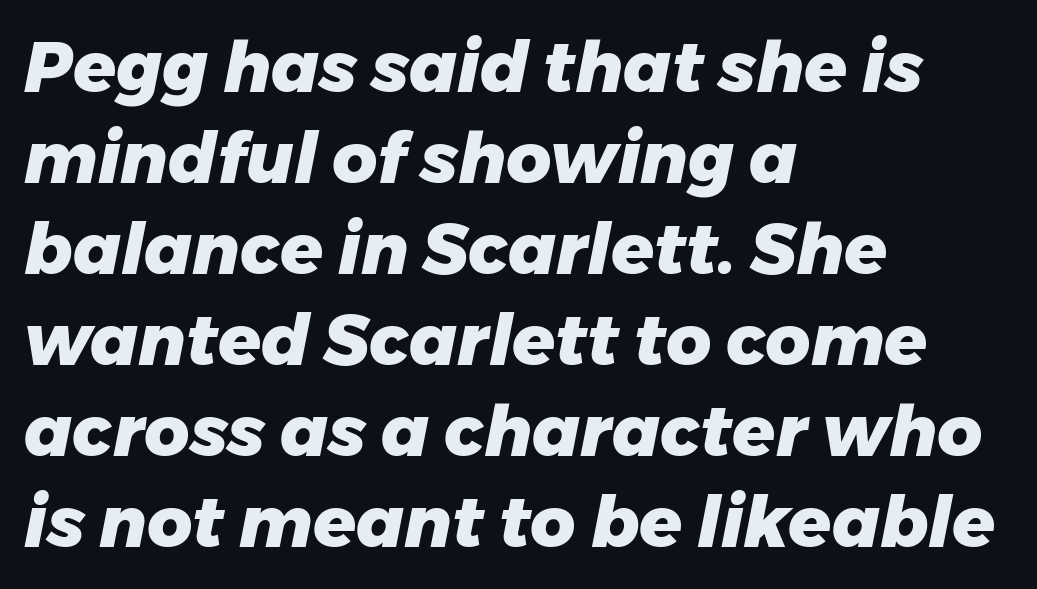
Each letter keeps its own natural width here, so spacing adapts to shape. Observe the ordinary spacing: letters are neighbours, not strangers. Letters rest on an invisible, unmarked baseline. In CSS terms this would be text-align: left. The glyphs have the mass of a bold cut. The specimen reads as italic at a glance.
